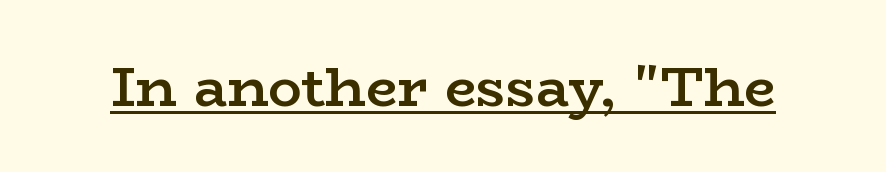
Q: Is the text bold? A: Semi-bold.
Q: Is the text italic (slanted)? A: No, it is upright.
Q: Is the typeface a serif or a sans-serif typeface? A: Serif.
Q: Is the text underlined? A: Yes.
Q: Is the spacing between letters normal or unusually wide? A: Normal.
Q: Width (condensed, normal, or wide)? A: Wide.
Q: Stroke contrast? A: Low.
Q: x-height? A: Medium.
Q: Monospaced? A: No.
